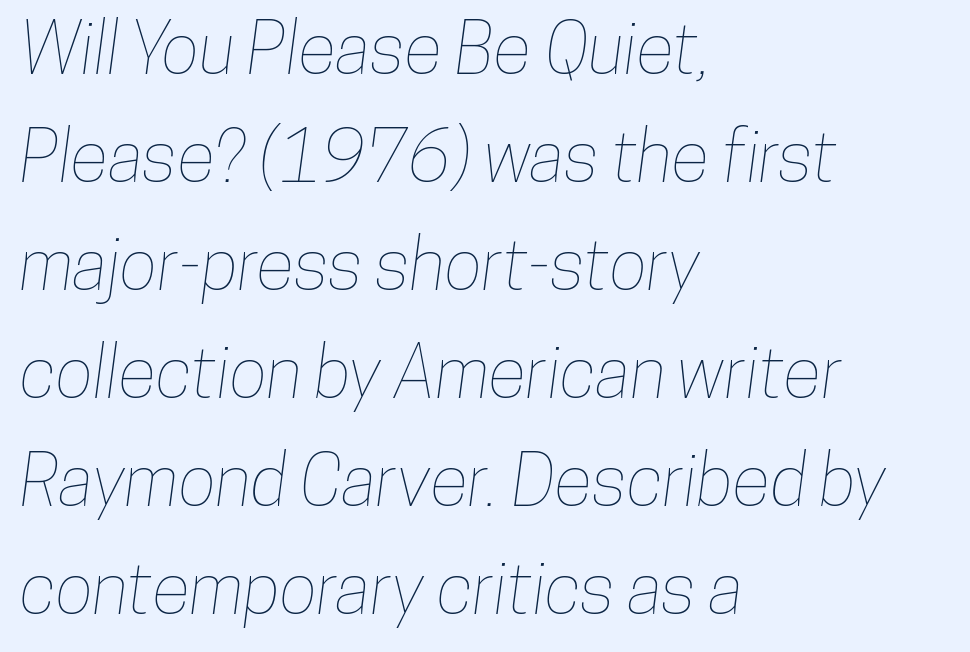
Q: Is the text underlined? A: No.
Q: How is the paragraph aligned? A: Left-aligned.
Q: Is the spacing between letters normal or unusually wide? A: Normal.
Q: Is the spacing between lines tight, normal or loose? A: Normal.
Q: Width (condensed, normal, or wide)? A: Condensed.
Q: Stroke contrast? A: Low.
Q: x-height? A: Medium.
Q: Monospaced? A: No.
